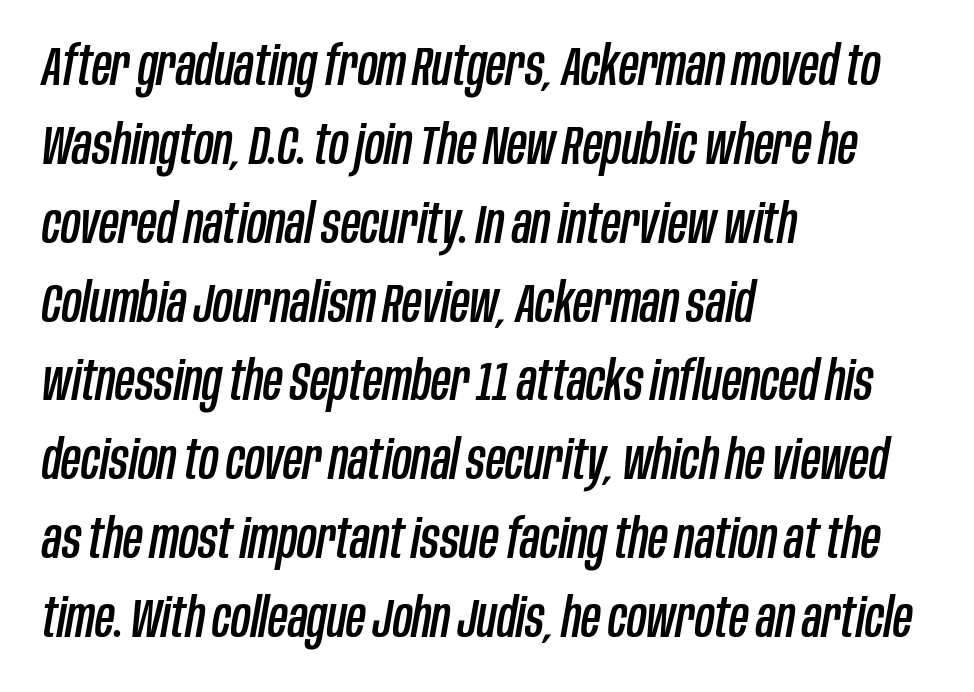
A clean baseline with only descenders dipping below it. The font's italic variant was chosen for this text. Compared with a centered layout, this one pins lines to the left instead. The rows are spaced the way most documents space them. Spacing between characters is what you'd get straight out of the box. The letters advance in unequal steps, a hallmark of proportional type.
